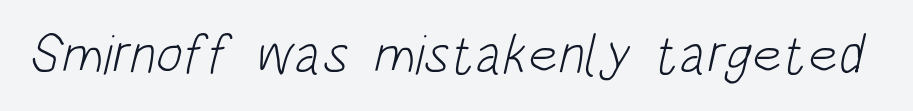
{"serif": "no", "bold": "no", "weight": "light", "width": "condensed", "stroke_contrast": "low", "x_height": "large", "monospaced": "no", "underline": "no", "letter_spacing": "normal", "letter_spacing_em": 0.0, "glyph_px": 56}
